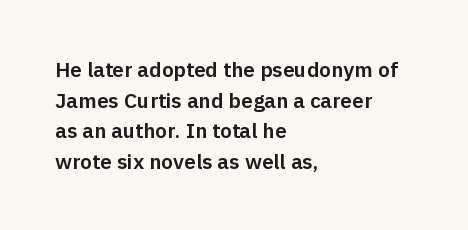
Style check: upright. Quick note: interline space is typical. This sample uses plain, unmodified letter spacing. In CSS terms this would be text-align: left.
